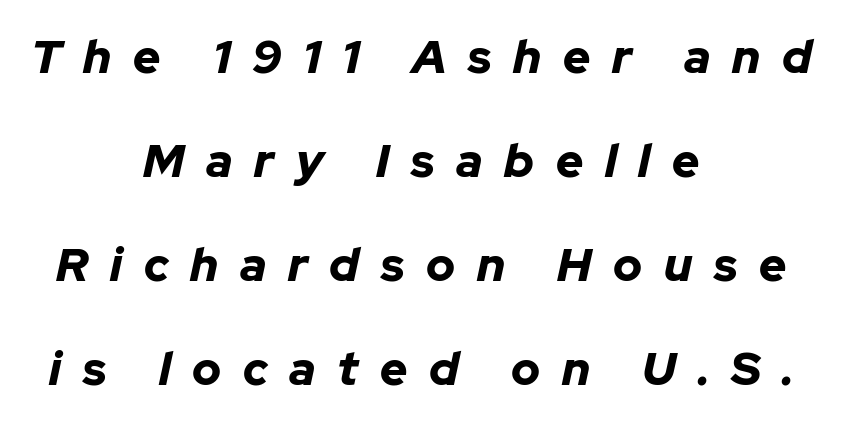
Notice how the stems are inclined rather than vertical — that's the hallmark of italics. Does the copy run flush right? No — it is centered line by line. Stroke thickness is high; the sample reads as a true bold. Students, observe: this is what heavily led, spacious text looks like. These lines are rendered in a variable-pitch font.
